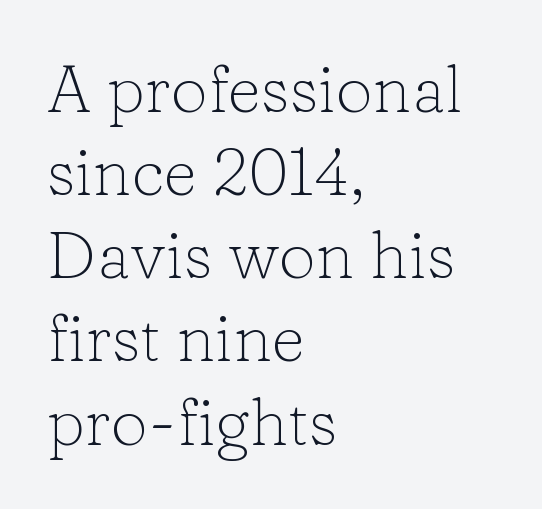
{"serif": "yes", "italic": "no", "bold": "no", "weight": "light", "width": "normal", "stroke_contrast": "low", "x_height": "medium", "monospaced": "no", "underline": "no", "align": "left", "line_spacing": "normal", "line_spacing_ratio": 1.26, "letter_spacing": "normal", "letter_spacing_em": 0.0, "glyph_px": 66}
